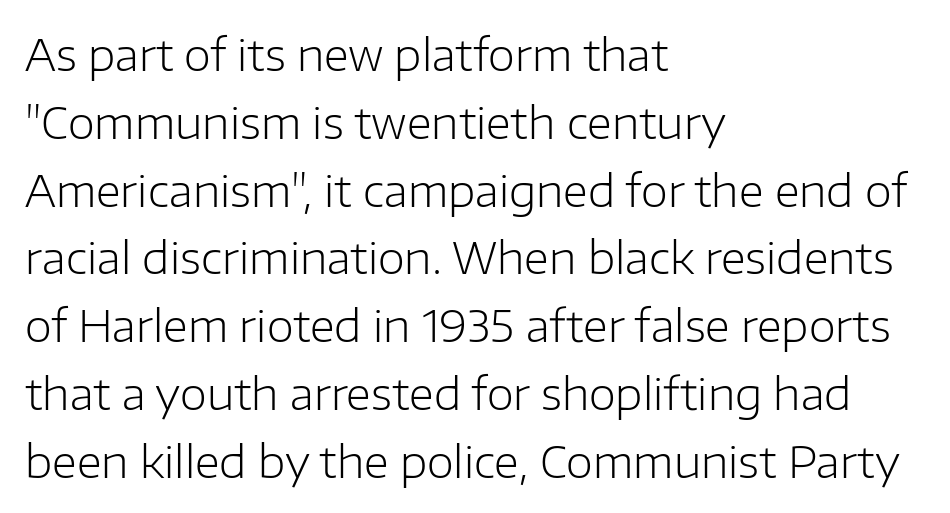
Q: Is the text bold? A: No.
Q: Is the text italic (slanted)? A: No, it is upright.
Q: Is the typeface a serif or a sans-serif typeface? A: Sans-serif.
Q: Is the text underlined? A: No.
Q: How is the paragraph aligned? A: Left-aligned.
Q: Is the spacing between letters normal or unusually wide? A: Normal.
Q: Is the spacing between lines tight, normal or loose? A: Normal.
Q: Width (condensed, normal, or wide)? A: Normal.
Q: Stroke contrast? A: Low.
Q: x-height? A: Medium.
Q: Monospaced? A: No.
